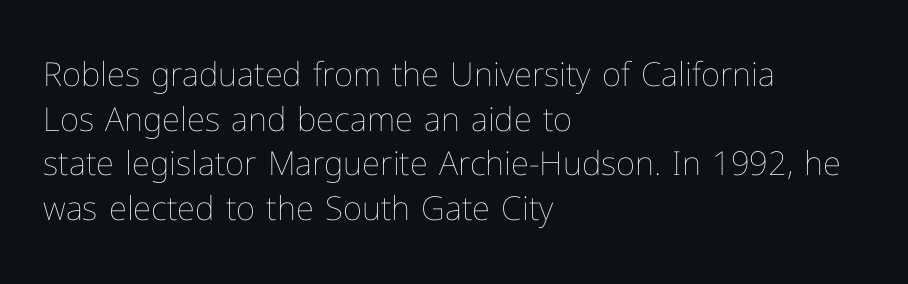
Q: Is the text bold? A: No.
Q: Is the text italic (slanted)? A: No, it is upright.
Q: Is the text underlined? A: No.
Q: How is the paragraph aligned? A: Left-aligned.
Q: Is the spacing between letters normal or unusually wide? A: Normal.
Q: Is the spacing between lines tight, normal or loose? A: Normal.
Q: Width (condensed, normal, or wide)? A: Normal.
Q: Stroke contrast? A: Low.
Q: x-height? A: Medium.
Q: Monospaced? A: No.
